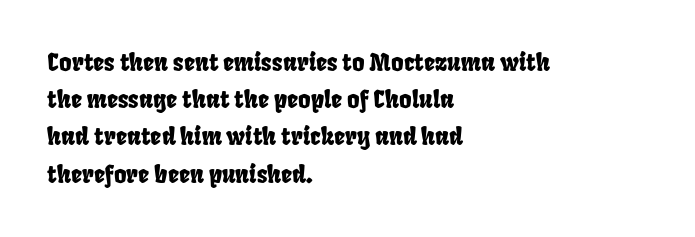
The image shows 24 px text type; set left-aligned, normal line spacing (1.55x), normal letter spacing, not underlined.
